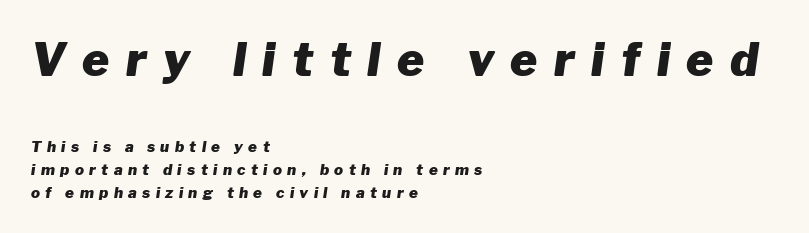
When letters slant like this, we call the style italic. Is the lower block the larger one? No — the upper block carries the bigger type. This block has exactly the height ordinary leading produces. The gap between lines stays unmarked.
